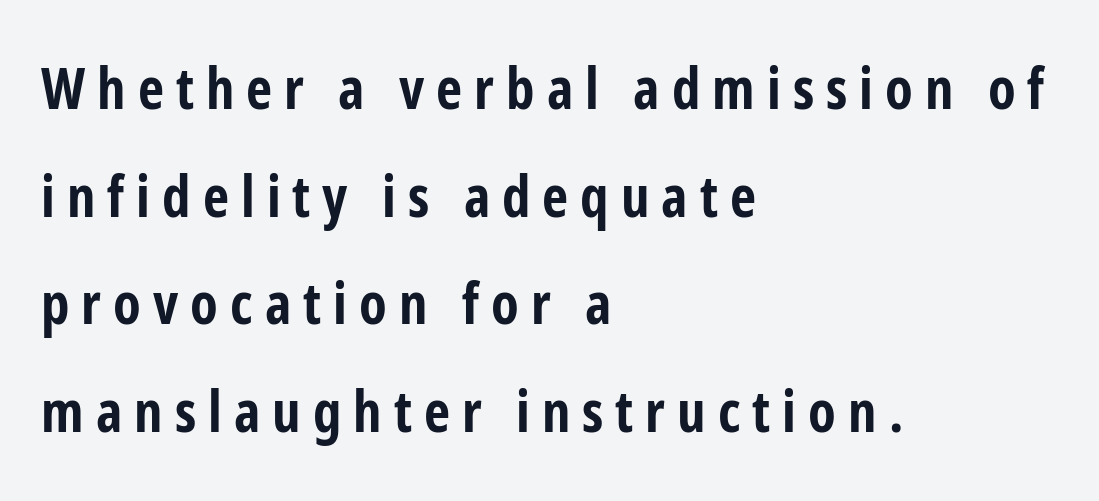
Do the characters align in a grid? No, the font is proportional. This is roman type, the default non-slanted kind. The paragraph has a hard left edge and a soft right edge. The tracking jumps out immediately: characters are airy and widely separated. Check where the strokes stop: nothing finishes them off — pure sans.
